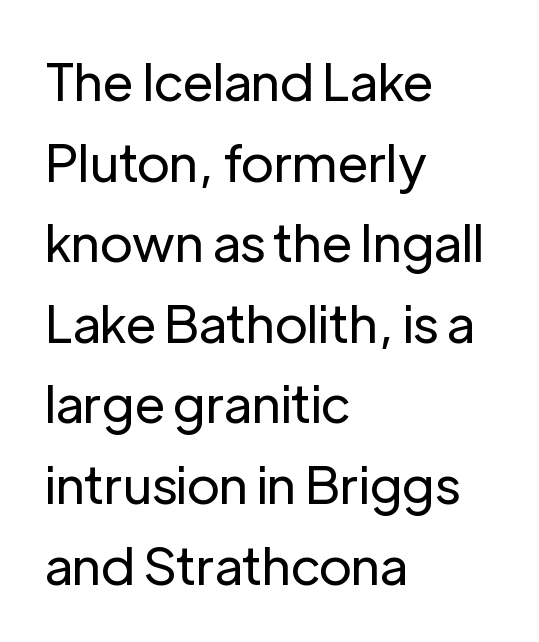
The string is rendered with underlining switched off. The typesetting does not lean heavy: it is not bold. Characters remain perfectly vertical along every line. What stands out about the letter spacing? Nothing — it is the standard amount. This sample uses a sans-serif face. The compositor pushed each line to the left boundary.
